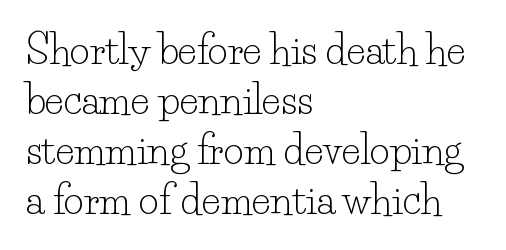
This rendering leaves character spacing at its baseline value. A bare baseline throughout the passage. This rendering employs a face with finishing strokes, i.e., a serif. Style check: upright.
